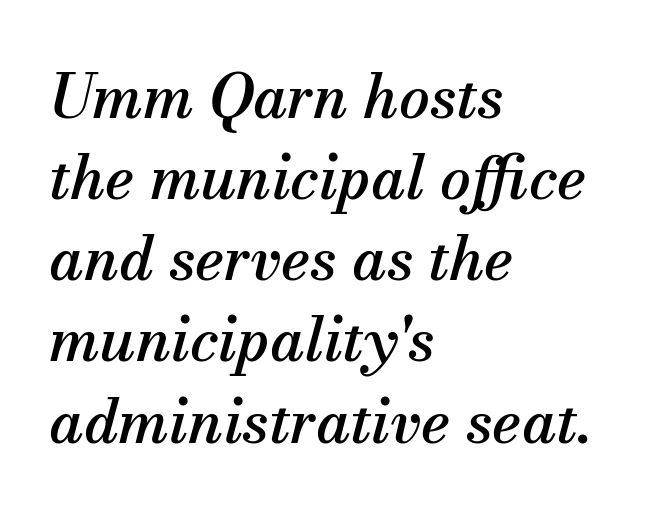
The image shows 61 px serif type, italic (leaning right); set left-aligned, normal line spacing (1.33x), normal letter spacing, not underlined; medium stroke contrast and a small x-height.
